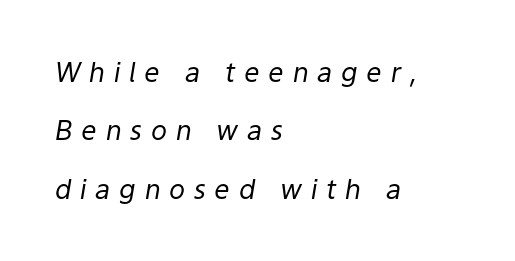
The image shows 27 px text type, italic (leaning right); set left-aligned, loose line spacing (2.16x), unusually wide letter spacing (+0.32 em), not underlined.
